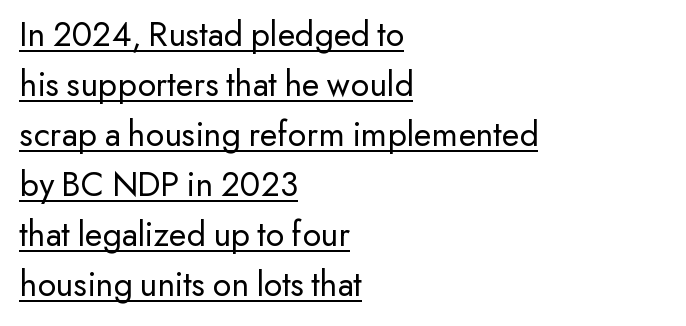
The image shows 36 px regular-weight sans-serif type, upright; set left-aligned, normal line spacing (1.39x), normal letter spacing, underlined; low stroke contrast and a small x-height.
